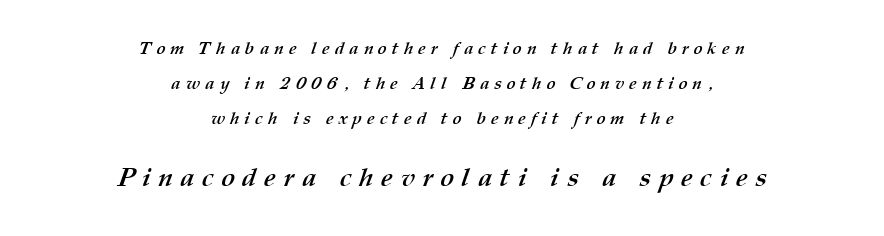
Q: Is the text bold? A: Yes.
Q: Is the text underlined? A: No.
Q: How is the paragraph aligned? A: Centered.
Q: Is the spacing between letters normal or unusually wide? A: Unusually wide.
Q: Is the spacing between lines tight, normal or loose? A: Loose.
Q: Which block of text is set in a larger size, the first (top) or the second (bottom)? A: The second (bottom) one.
